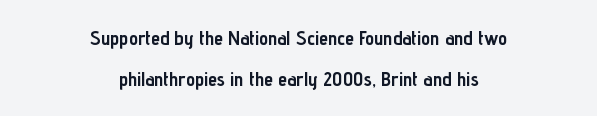
The image shows 20 px bold type, upright; set centered, loose line spacing (2.03x), normal letter spacing, not underlined.
